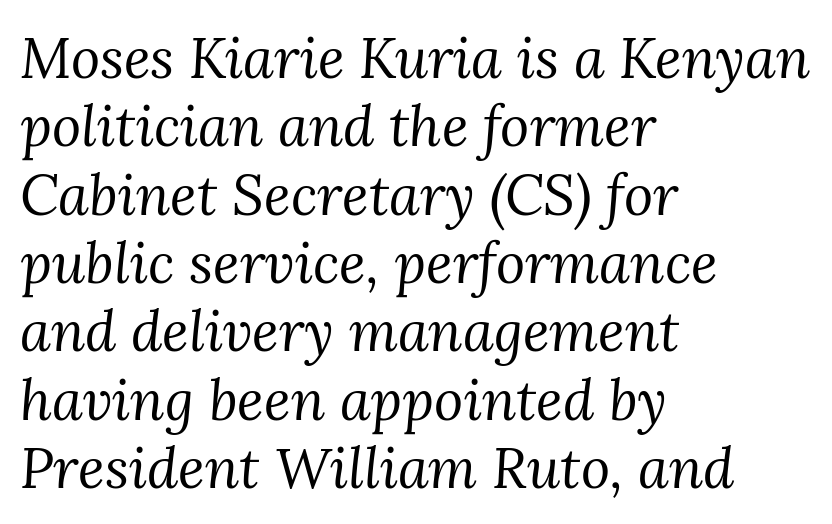
Q: Is the text bold? A: No.
Q: Is the text italic (slanted)? A: Yes, it leans right by about 3 degrees.
Q: Is the typeface a serif or a sans-serif typeface? A: Serif.
Q: Is the text underlined? A: No.
Q: How is the paragraph aligned? A: Left-aligned.
Q: Is the spacing between letters normal or unusually wide? A: Normal.
Q: Width (condensed, normal, or wide)? A: Normal.
Q: Stroke contrast? A: Medium.
Q: x-height? A: Medium.
Q: Monospaced? A: No.
